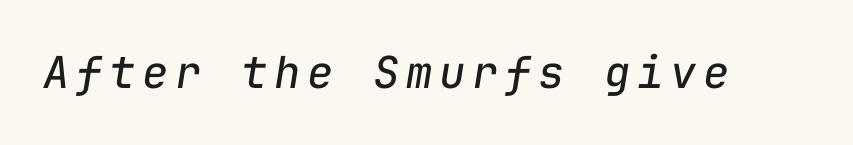
Underline: absent. Style check: oblique. Each letter, wide or thin by design, is forced into the same width here. Compared with a typical body face, this is equally light or lighter still.
